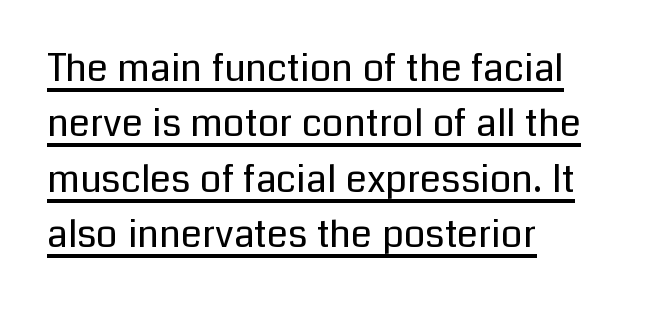
Q: Is the text bold? A: No.
Q: Is the text italic (slanted)? A: No, it is upright.
Q: Is the typeface a serif or a sans-serif typeface? A: Sans-serif.
Q: Is the text underlined? A: Yes.
Q: How is the paragraph aligned? A: Left-aligned.
Q: Is the spacing between letters normal or unusually wide? A: Normal.
Q: Is the spacing between lines tight, normal or loose? A: Normal.
Q: Width (condensed, normal, or wide)? A: Normal.
Q: Stroke contrast? A: Low.
Q: x-height? A: Medium.
Q: Monospaced? A: No.
